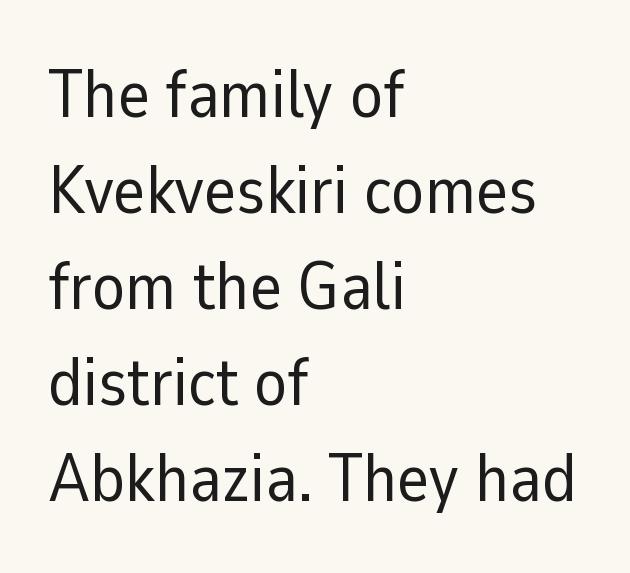
The image shows 68 px regular-weight sans-serif type, upright; set left-aligned, normal line spacing (1.41x), normal letter spacing, not underlined; low stroke contrast and a medium x-height.
